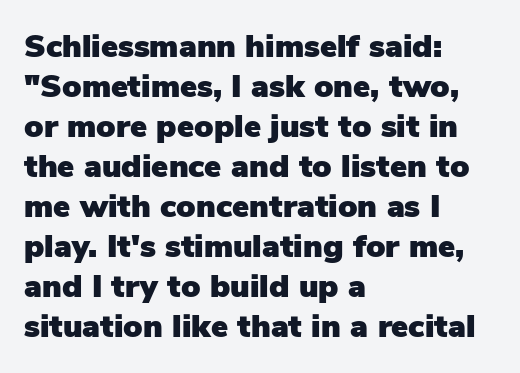
The typesetter chose a ragged-right arrangement here. Is there much room between lines? A standard amount, neither cramped nor airy. In terms of letterspacing, this is plain default setting. The typeface chosen for these lines omits serifs.
